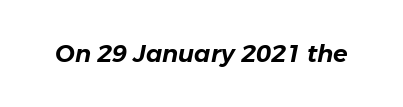
Q: Is the text italic (slanted)? A: Yes, it leans right by about 11 degrees.
Q: Is the text underlined? A: No.
Q: Is the spacing between letters normal or unusually wide? A: Normal.
